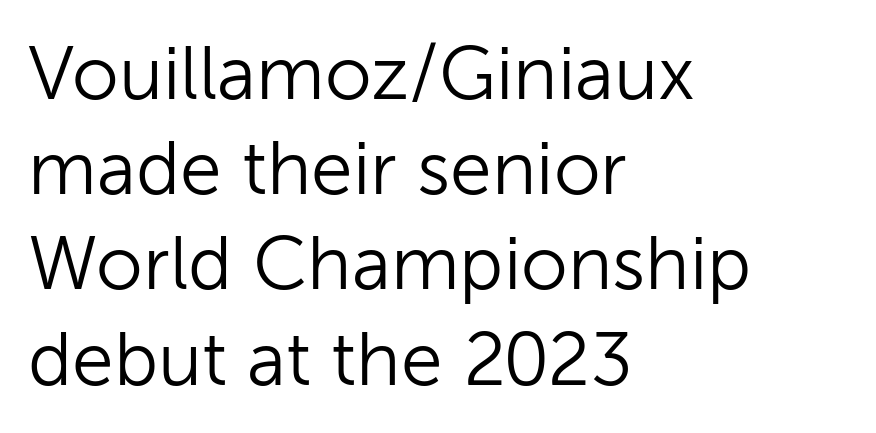
{"serif": "no", "italic": "no", "bold": "no", "weight": "light", "width": "normal", "stroke_contrast": "low", "x_height": "medium", "monospaced": "no", "underline": "no", "align": "left", "line_spacing": "normal", "line_spacing_ratio": 1.27, "letter_spacing": "normal", "letter_spacing_em": 0.0, "glyph_px": 75}
